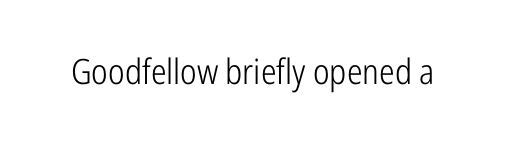
{"serif": "no", "italic": "no", "bold": "no", "weight": "light", "width": "condensed", "stroke_contrast": "low", "x_height": "medium", "monospaced": "no", "underline": "no", "letter_spacing": "normal", "letter_spacing_em": 0.0, "glyph_px": 35}
